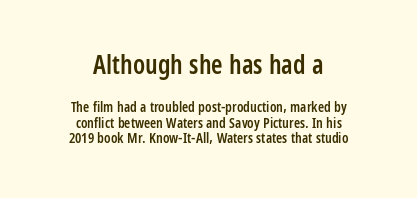
The image shows 26 px text type, upright; set centered, tight line spacing (1.12x), normal letter spacing, not underlined; the first (top) block is 1.86x larger.
